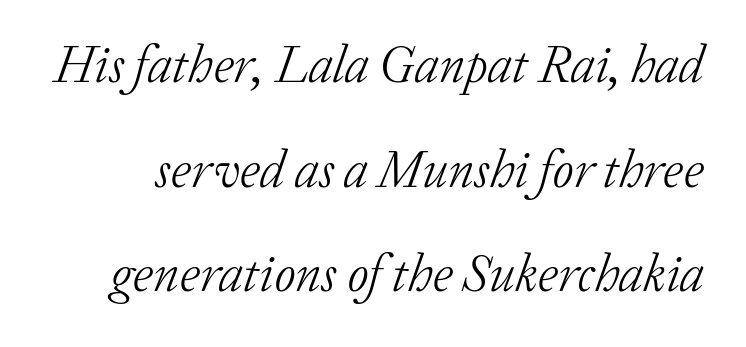
{"serif": "yes", "italic": "yes", "lean": "right", "slant_degrees": 20, "bold": "no", "weight": "light", "width": "normal", "stroke_contrast": "low", "x_height": "medium", "monospaced": "no", "underline": "no", "line_spacing": "loose", "line_spacing_ratio": 2.01, "letter_spacing": "normal", "letter_spacing_em": 0.0, "glyph_px": 52}
